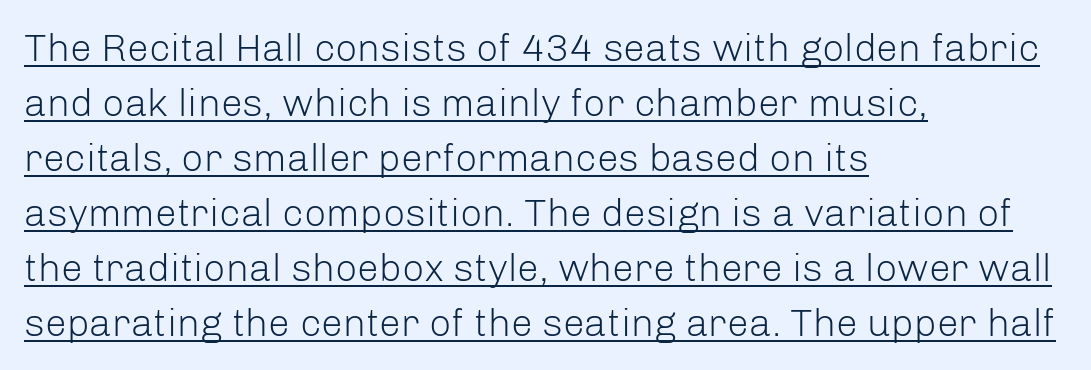
Q: Is the text bold? A: No.
Q: Is the text italic (slanted)? A: No, it is upright.
Q: Is the typeface a serif or a sans-serif typeface? A: Sans-serif.
Q: Is the text underlined? A: Yes.
Q: How is the paragraph aligned? A: Left-aligned.
Q: Is the spacing between letters normal or unusually wide? A: Normal.
Q: Is the spacing between lines tight, normal or loose? A: Normal.
Q: Width (condensed, normal, or wide)? A: Normal.
Q: Stroke contrast? A: Low.
Q: x-height? A: Medium.
Q: Monospaced? A: No.
